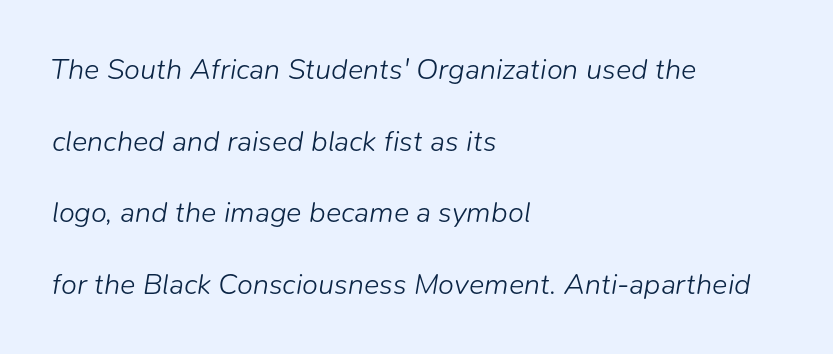
Descender tails drop into unmarked territory. Spacing between characters is what you'd get straight out of the box. Students, observe: this is what heavily led, spacious text looks like. This rendering uses left alignment, leaving the right contour irregular. Stem width sits at or under what a default text font uses.
